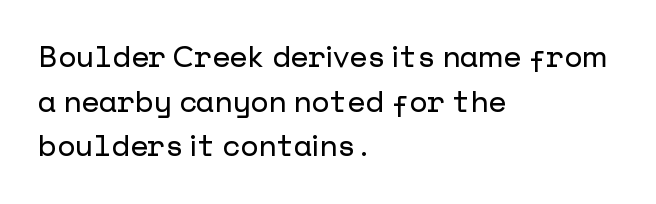
{"serif": "no", "italic": "no", "width": "normal", "stroke_contrast": "low", "x_height": "medium", "underline": "no", "align": "left", "line_spacing": "normal", "line_spacing_ratio": 1.54, "letter_spacing": "normal", "letter_spacing_em": 0.0, "glyph_px": 29}
